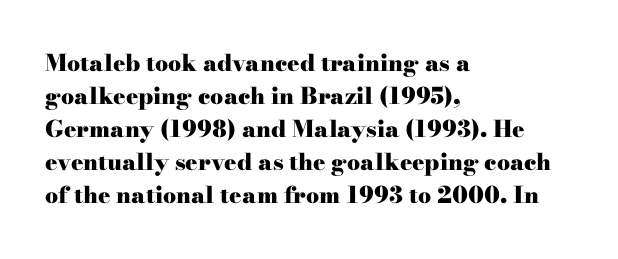
{"italic": "no", "bold": "yes", "underline": "no", "align": "left", "line_spacing": "normal", "line_spacing_ratio": 1.44, "letter_spacing": "normal", "letter_spacing_em": 0.0, "glyph_px": 23}
